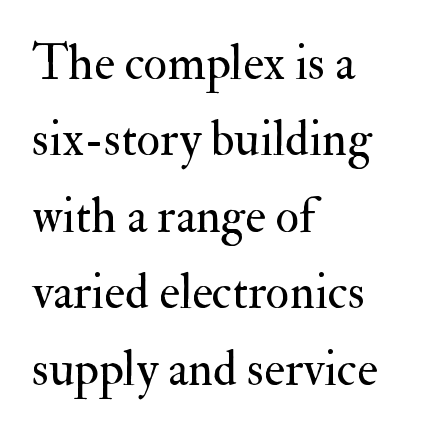
Q: Is the text bold? A: No.
Q: Is the text italic (slanted)? A: No, it is upright.
Q: Is the typeface a serif or a sans-serif typeface? A: Serif.
Q: Is the text underlined? A: No.
Q: How is the paragraph aligned? A: Left-aligned.
Q: Is the spacing between letters normal or unusually wide? A: Normal.
Q: Is the spacing between lines tight, normal or loose? A: Normal.
Q: Width (condensed, normal, or wide)? A: Normal.
Q: Stroke contrast? A: Medium.
Q: x-height? A: Small.
Q: Monospaced? A: No.
